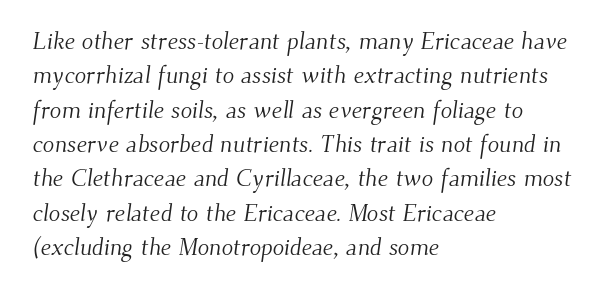
Q: Is the text bold? A: No.
Q: Is the text underlined? A: No.
Q: How is the paragraph aligned? A: Left-aligned.
Q: Is the spacing between letters normal or unusually wide? A: Normal.
Q: Is the spacing between lines tight, normal or loose? A: Normal.
